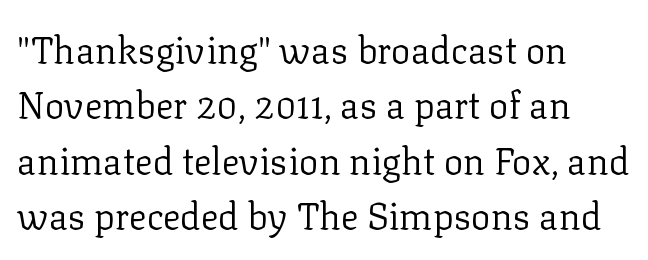
The image shows 37 px regular-weight serif type, upright; set left-aligned, normal line spacing (1.5x), normal letter spacing, not underlined; low stroke contrast and a medium x-height.
